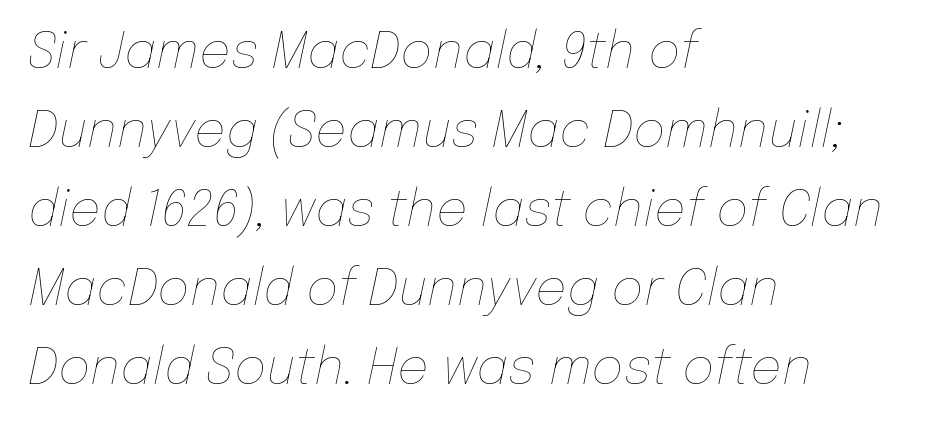
The image shows 50 px thin type, italic (leaning right); set left-aligned, normal line spacing (1.58x), normal letter spacing, not underlined; low stroke contrast and a medium x-height.
